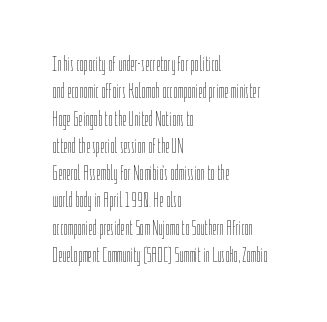
The image shows 21 px text type, upright; set left-aligned, normal line spacing (1.3x), normal letter spacing, not underlined.
